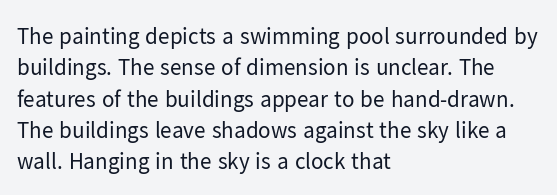
The image shows 23 px text type, upright; set left-aligned, normal line spacing (1.36x), normal letter spacing, not underlined.
